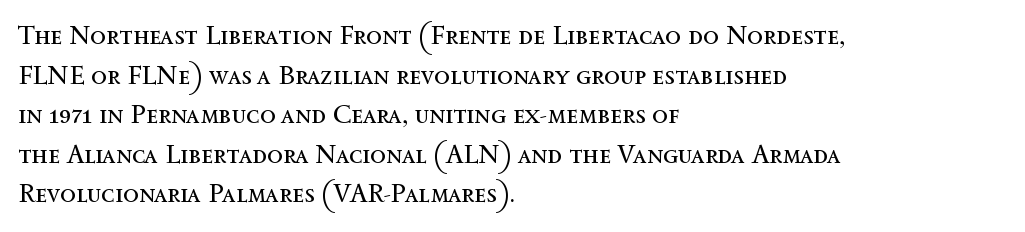
Q: Is the text bold? A: No.
Q: Is the text italic (slanted)? A: No, it is upright.
Q: Is the text underlined? A: No.
Q: How is the paragraph aligned? A: Left-aligned.
Q: Is the spacing between letters normal or unusually wide? A: Normal.
Q: Is the spacing between lines tight, normal or loose? A: Normal.
